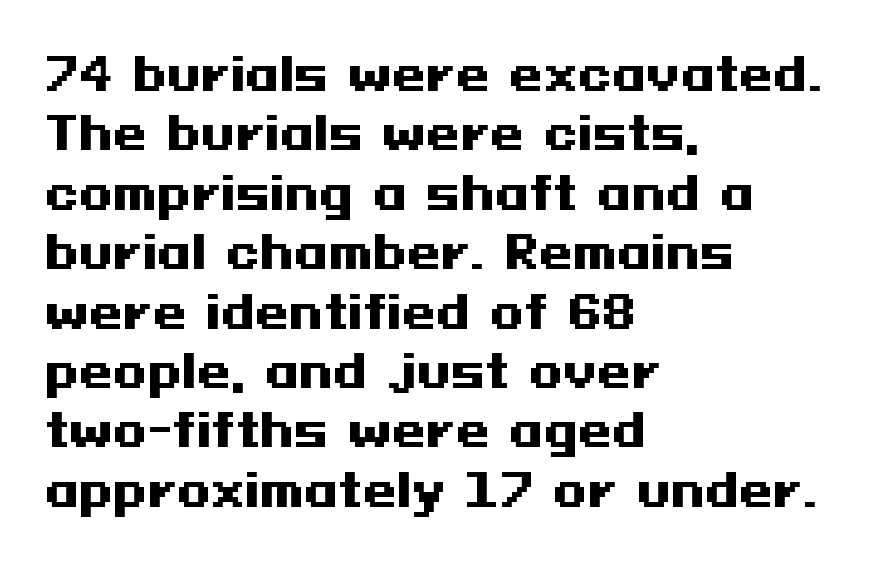
The image shows 44 px heavy, wide sans-serif type, upright; set left-aligned, normal line spacing (1.35x), normal letter spacing, not underlined; medium stroke contrast and a medium x-height.
